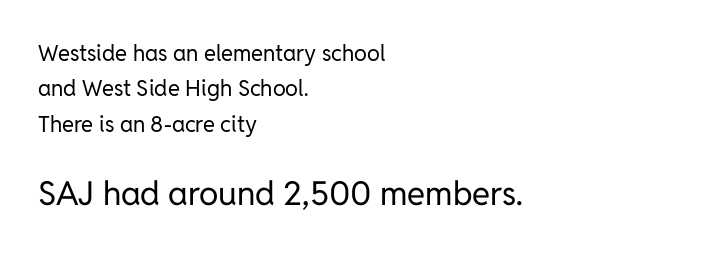
The image shows 33 px regular-weight sans-serif type, upright; set left-aligned, normal line spacing (1.61x), normal letter spacing, not underlined; the second (bottom) block is 1.5x larger; low stroke contrast and a medium x-height.
